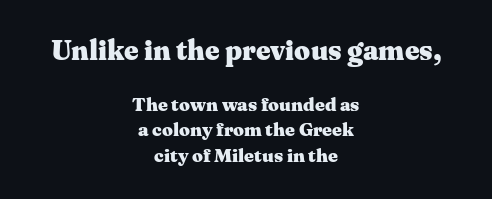
{"serif": "yes", "italic": "no", "bold": "yes", "weight": "heavy", "width": "wide", "stroke_contrast": "medium", "x_height": "medium", "monospaced": "no", "underline": "no", "align": "center", "line_spacing": "normal", "line_spacing_ratio": 1.34, "letter_spacing": "normal", "letter_spacing_em": 0.0, "larger_block": "first", "size_ratio": 1.47, "glyph_px": 28}
